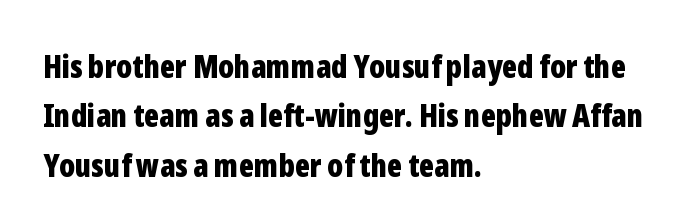
The image shows 32 px bold, condensed sans-serif type, upright; set left-aligned, normal line spacing (1.54x), normal letter spacing, not underlined; low stroke contrast and a medium x-height.
